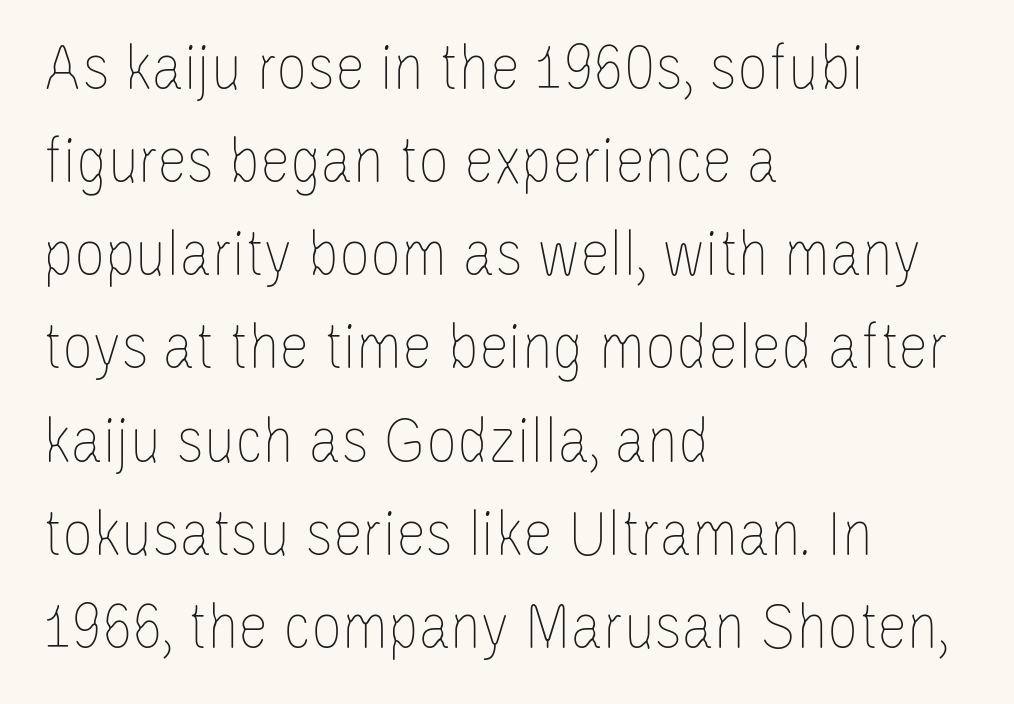
Q: Is the text bold? A: No.
Q: Is the text italic (slanted)? A: No, it is upright.
Q: Is the text underlined? A: No.
Q: How is the paragraph aligned? A: Left-aligned.
Q: Is the spacing between letters normal or unusually wide? A: Normal.
Q: Is the spacing between lines tight, normal or loose? A: Normal.
Q: Width (condensed, normal, or wide)? A: Condensed.
Q: Stroke contrast? A: Low.
Q: x-height? A: Large.
Q: Monospaced? A: No.
